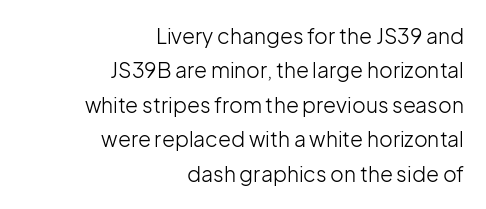
The letters stand upright; this is a roman face. Words appear dense and cohesive because spacing is normal. This is not heavy type; no bold has been used. Regarding leading, the lines here are spaced in the standard way.
